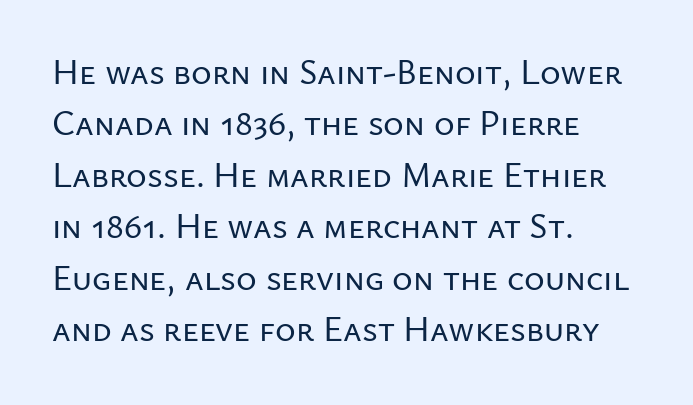
{"serif": "no", "italic": "no", "width": "normal", "stroke_contrast": "low", "x_height": "medium", "monospaced": "no", "underline": "no", "align": "left", "line_spacing": "normal", "line_spacing_ratio": 1.47, "letter_spacing": "normal", "letter_spacing_em": 0.0, "glyph_px": 35}
